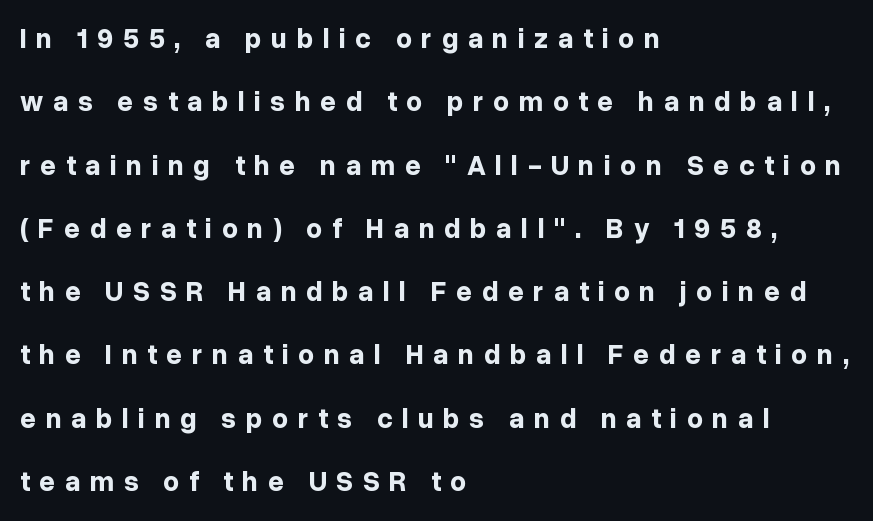
Q: Is the text bold? A: Yes.
Q: Is the text italic (slanted)? A: No, it is upright.
Q: Is the typeface a serif or a sans-serif typeface? A: Sans-serif.
Q: Is the text underlined? A: No.
Q: How is the paragraph aligned? A: Left-aligned.
Q: Is the spacing between letters normal or unusually wide? A: Unusually wide.
Q: Is the spacing between lines tight, normal or loose? A: Loose.
Q: Width (condensed, normal, or wide)? A: Normal.
Q: Stroke contrast? A: Low.
Q: x-height? A: Medium.
Q: Monospaced? A: No.
